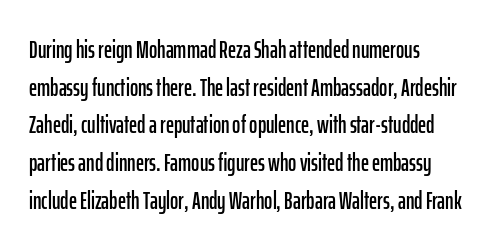
Q: Is the text italic (slanted)? A: No, it is upright.
Q: Is the text underlined? A: No.
Q: How is the paragraph aligned? A: Left-aligned.
Q: Is the spacing between letters normal or unusually wide? A: Normal.
Q: Is the spacing between lines tight, normal or loose? A: Normal.
